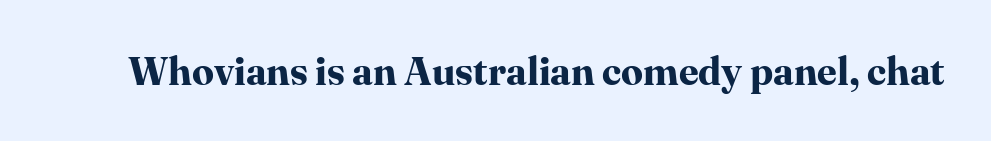
The image shows 39 px bold serif type, upright; set normal letter spacing, not underlined; high stroke contrast and a medium x-height.
